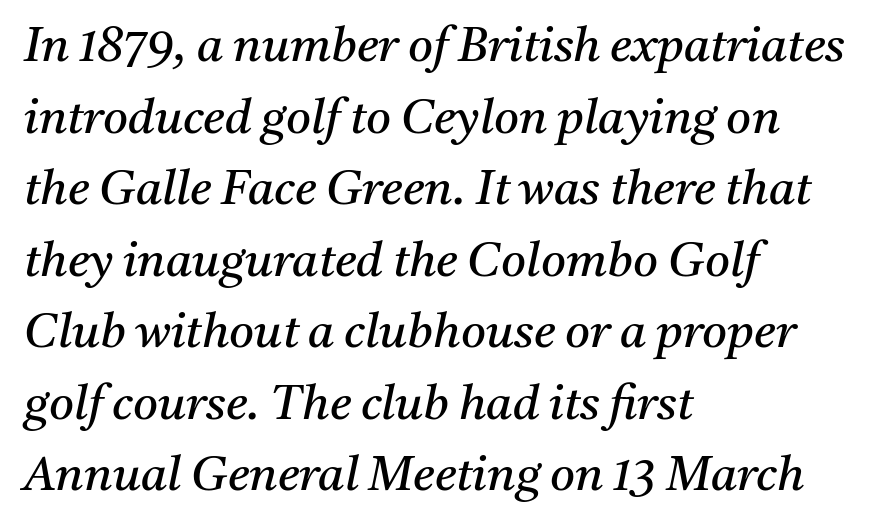
The image shows 48 px regular-weight serif type, italic (leaning right); set left-aligned, normal line spacing (1.49x), normal letter spacing, not underlined; medium stroke contrast and a medium x-height.
